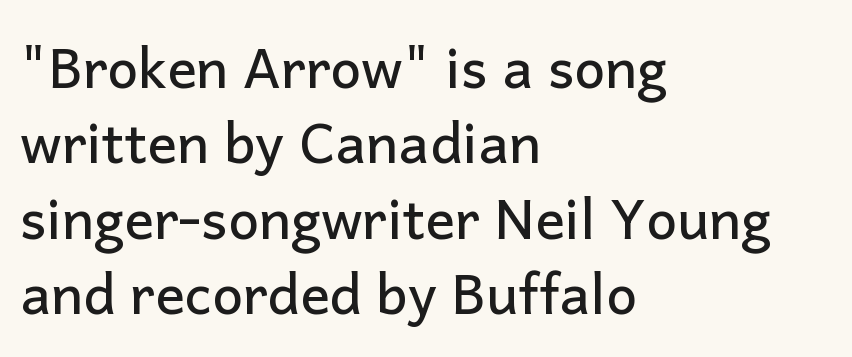
The image shows 55 px sans-serif type, upright; set left-aligned, normal line spacing (1.37x), normal letter spacing, not underlined; low stroke contrast and a medium x-height.
